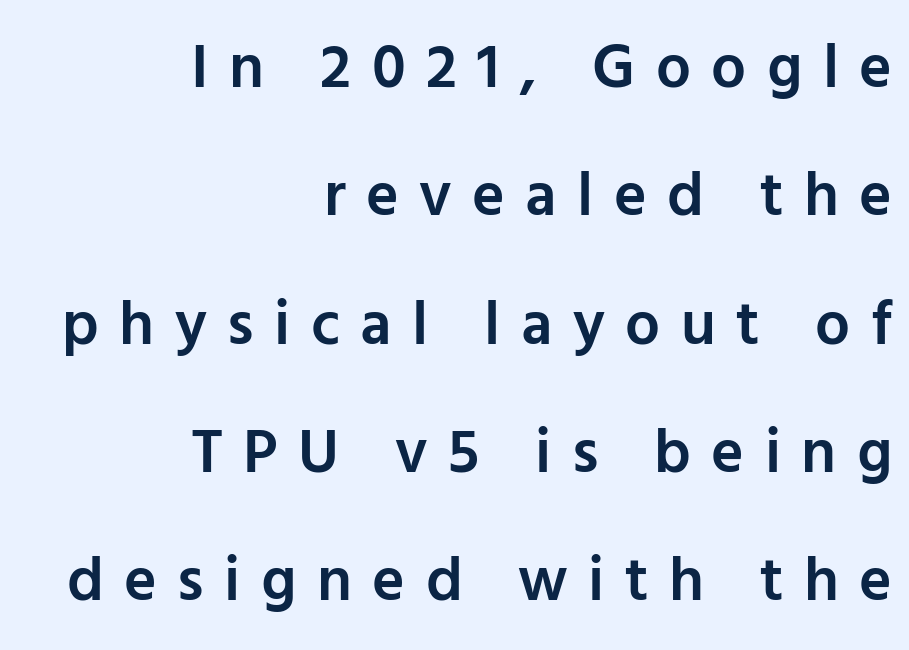
Q: Is the text bold? A: Semi-bold.
Q: Is the text italic (slanted)? A: No, it is upright.
Q: Is the typeface a serif or a sans-serif typeface? A: Sans-serif.
Q: Is the text underlined? A: No.
Q: How is the paragraph aligned? A: Right-aligned.
Q: Is the spacing between letters normal or unusually wide? A: Unusually wide.
Q: Is the spacing between lines tight, normal or loose? A: Loose.
Q: Width (condensed, normal, or wide)? A: Normal.
Q: Stroke contrast? A: Low.
Q: x-height? A: Medium.
Q: Monospaced? A: No.
